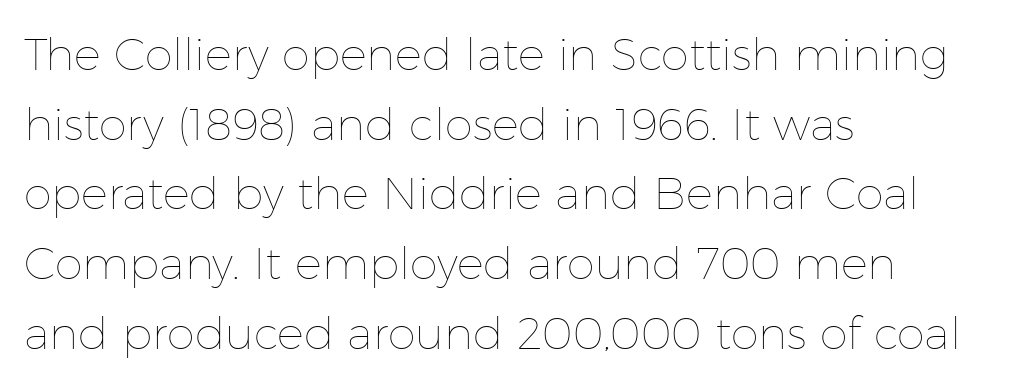
The letters advance in unequal steps, a hallmark of proportional type. The gap between lines stays unmarked. Weight: regular or lighter. Notice how descenders clear the ascenders below comfortably — that's standard leading. In CSS terms this would be text-align: left.
